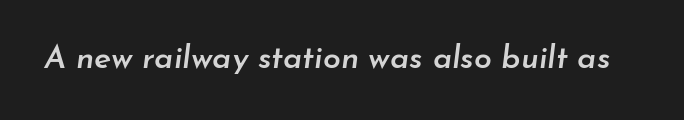
The image shows 32 px semibold type, italic (leaning right); set normal letter spacing, not underlined; low stroke contrast and a small x-height.
